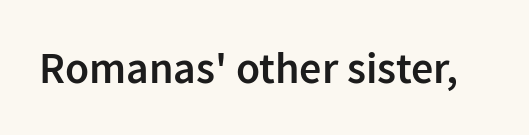
{"serif": "no", "italic": "no", "bold": "semi", "weight": "semibold", "width": "normal", "stroke_contrast": "low", "x_height": "medium", "monospaced": "no", "underline": "no", "letter_spacing": "normal", "letter_spacing_em": 0.0, "glyph_px": 44}
